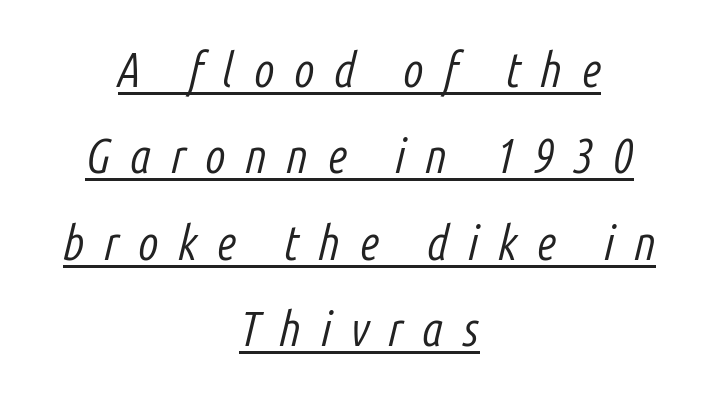
Q: Is the text bold? A: No.
Q: Is the text italic (slanted)? A: Yes, it leans right by about 14 degrees.
Q: Is the text underlined? A: Yes.
Q: How is the paragraph aligned? A: Centered.
Q: Is the spacing between letters normal or unusually wide? A: Unusually wide.
Q: Width (condensed, normal, or wide)? A: Condensed.
Q: Stroke contrast? A: Low.
Q: x-height? A: Medium.
Q: Monospaced? A: No.
